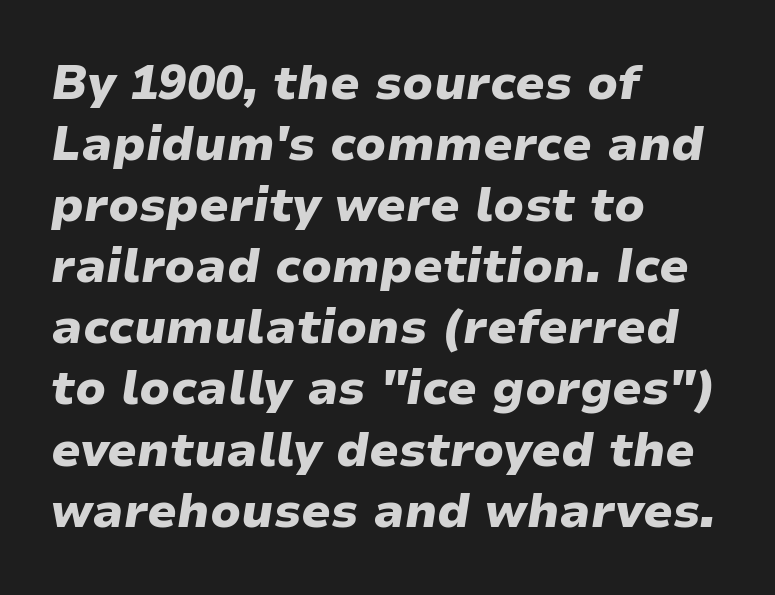
The rendering uses natural spacing where letterforms have individual widths. The passage shown leans; its letterforms are oblique. The zone under the glyphs is completely vacant. The letters are bold, with thick, heavy strokes.
